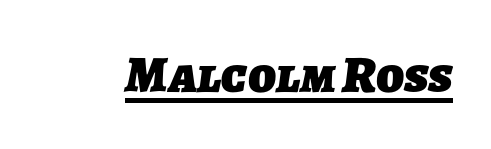
The image shows 52 px heavy sans-serif type; set normal letter spacing, underlined; low stroke contrast and a medium x-height.
